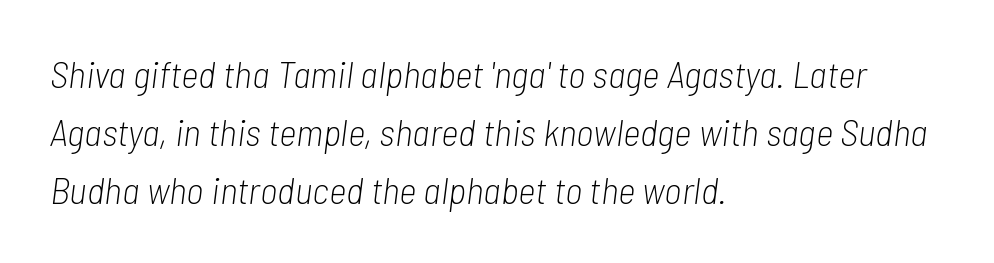
The rendering uses a moderate line-height, typical for paragraphs. The area under the type is left untouched. Stroke thickness stays within the range of a standard reading face or lighter. Caption: multi-line text, flush left, ragged right.
